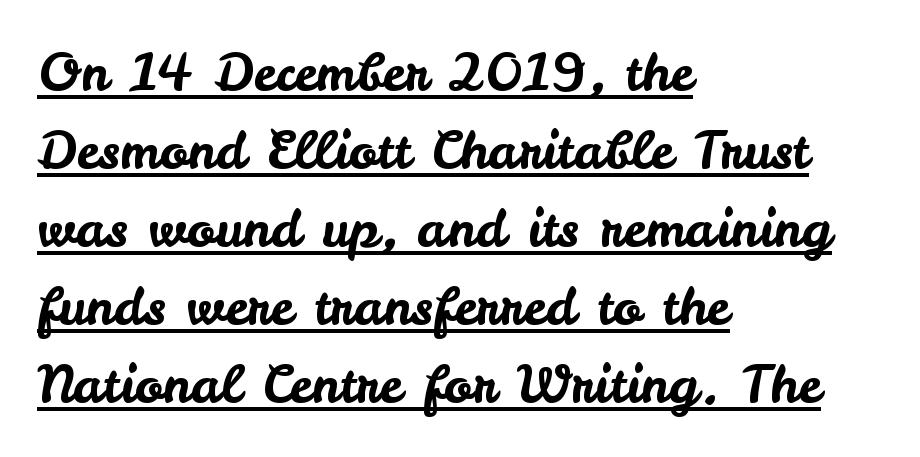
You can tell from the bare stems that sans-serif type was used. Do the characters align in a grid? No, the font is proportional. Caption: standard tracking, unaltered.
